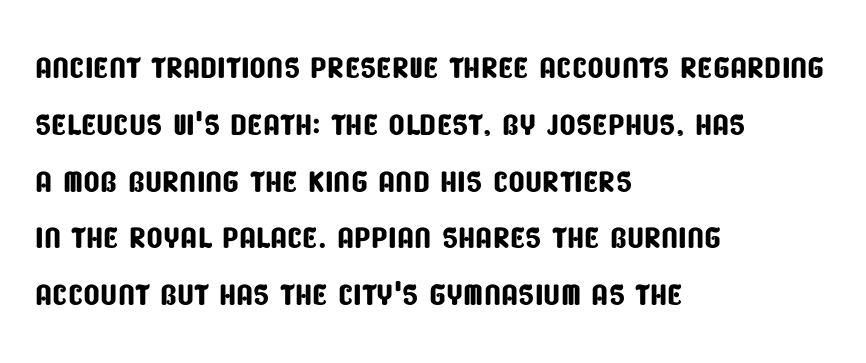
Q: Is the typeface a serif or a sans-serif typeface? A: Sans-serif.
Q: Is the text underlined? A: No.
Q: How is the paragraph aligned? A: Left-aligned.
Q: Is the spacing between letters normal or unusually wide? A: Normal.
Q: Is the spacing between lines tight, normal or loose? A: Normal.
Q: Width (condensed, normal, or wide)? A: Condensed.
Q: Stroke contrast? A: Low.
Q: x-height? A: Large.
Q: Monospaced? A: No.
